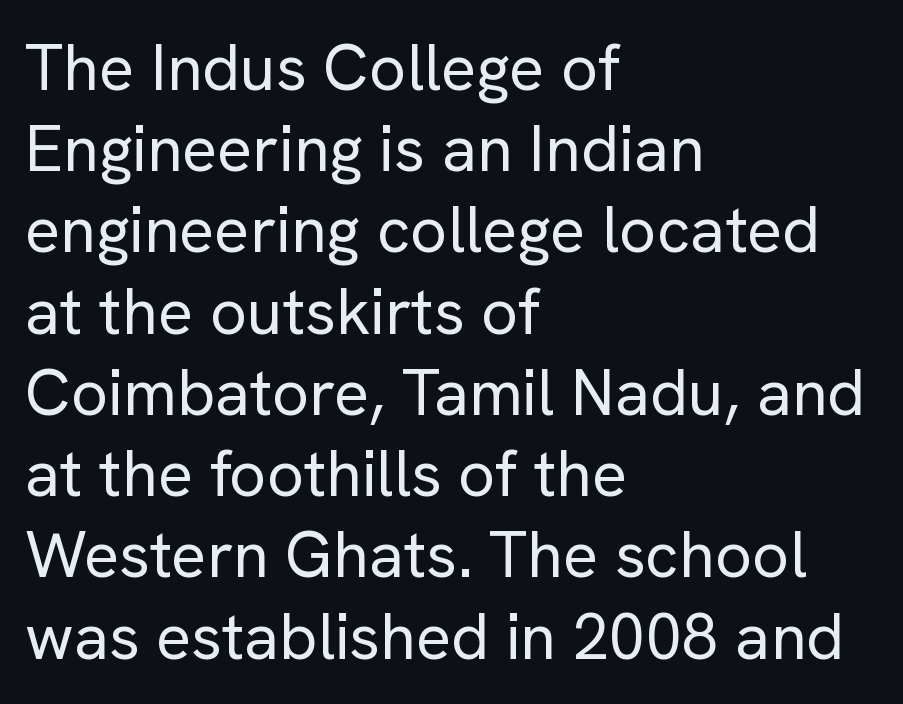
Is there any slant? The stems are plumb. Do the characters align in a grid? No, the font is proportional. Is this a heavy cut? Hardly; it is regular or lighter. In terms of letterform style, serifs are entirely absent. Inter-character spacing is left at the font's built-in metrics.
